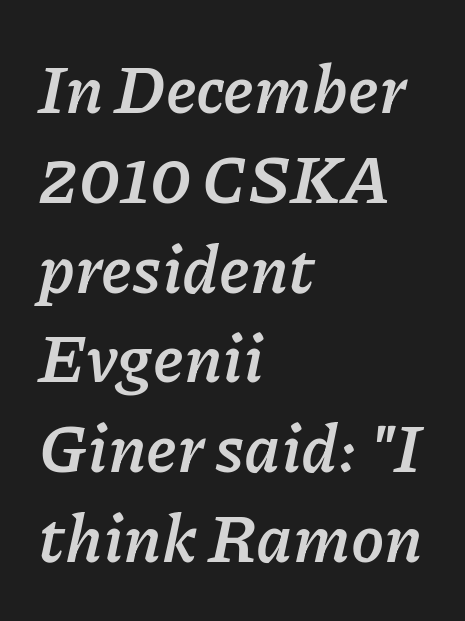
Q: Is the text bold? A: Yes.
Q: Is the text italic (slanted)? A: Yes, it leans right by about 11 degrees.
Q: Is the text underlined? A: No.
Q: How is the paragraph aligned? A: Left-aligned.
Q: Is the spacing between letters normal or unusually wide? A: Normal.
Q: Is the spacing between lines tight, normal or loose? A: Normal.
Q: Width (condensed, normal, or wide)? A: Normal.
Q: Stroke contrast? A: Low.
Q: x-height? A: Medium.
Q: Monospaced? A: No.
